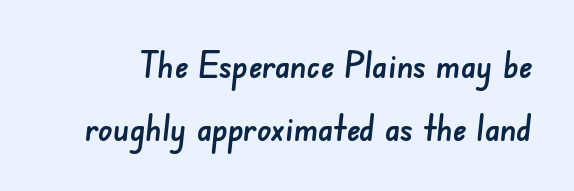
The image shows 36 px sans-serif type; set line spacing 1.75x, normal letter spacing, not underlined; low stroke contrast and a small x-height.
